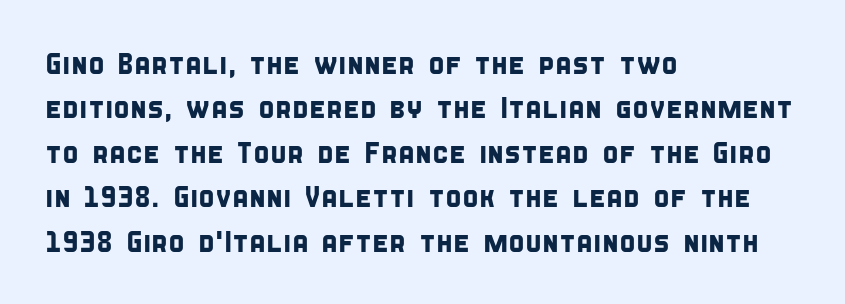
{"serif": "no", "width": "condensed", "stroke_contrast": "low", "x_height": "large", "monospaced": "no", "underline": "no", "align": "left", "line_spacing": "normal", "line_spacing_ratio": 1.48, "letter_spacing": "normal", "letter_spacing_em": 0.0, "glyph_px": 30}
